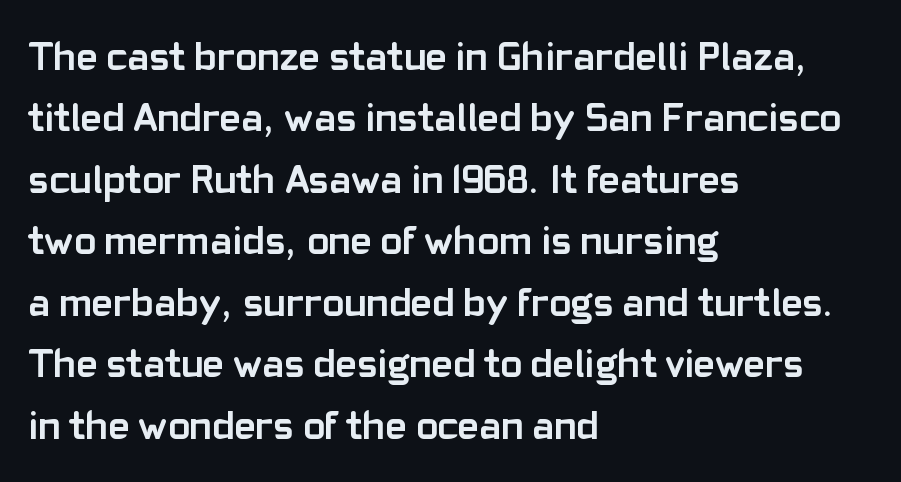
Q: Is the text bold? A: Yes.
Q: Is the text italic (slanted)? A: No, it is upright.
Q: Is the typeface a serif or a sans-serif typeface? A: Sans-serif.
Q: Is the text underlined? A: No.
Q: How is the paragraph aligned? A: Left-aligned.
Q: Is the spacing between letters normal or unusually wide? A: Normal.
Q: Is the spacing between lines tight, normal or loose? A: Normal.
Q: Width (condensed, normal, or wide)? A: Normal.
Q: Stroke contrast? A: Low.
Q: x-height? A: Medium.
Q: Monospaced? A: No.
